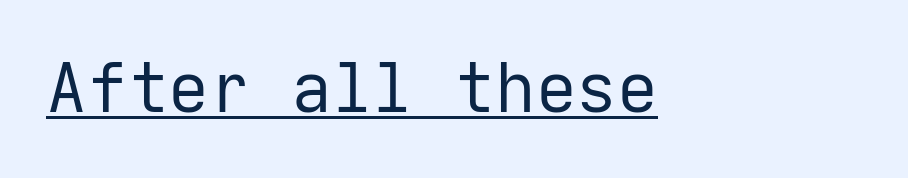
{"serif": "no", "italic": "no", "bold": "no", "weight": "regular", "width": "normal", "stroke_contrast": "low", "x_height": "medium", "underline": "yes", "letter_spacing": "normal", "letter_spacing_em": 0.0, "glyph_px": 68}
